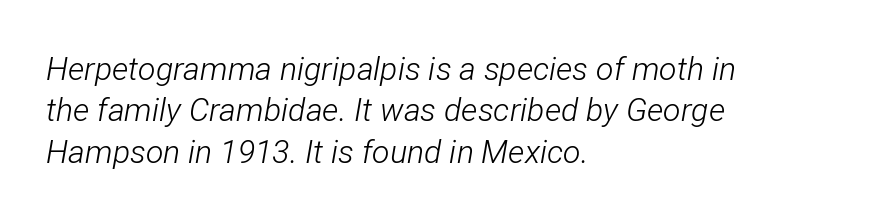
The image shows 32 px light, condensed type, italic (leaning right); set left-aligned, normal line spacing (1.29x), normal letter spacing, not underlined; low stroke contrast and a medium x-height.
